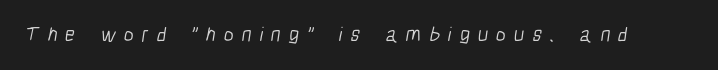
The tracking reads as deliberately expanded to a designer's eye. The letterforms sit at book weight or below. The space directly below the letters is spotless.
